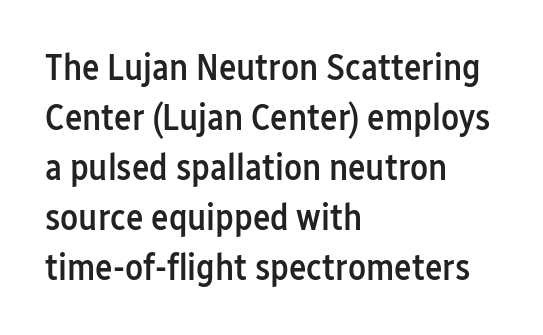
Set as a demibold, roughly 600 on the weight scale. Ordinary non-slanted type is in use. In terms of leading, this rendering sits right in the middle. Lines of text with bare space underneath. Regarding serifs, this sample does without them.
